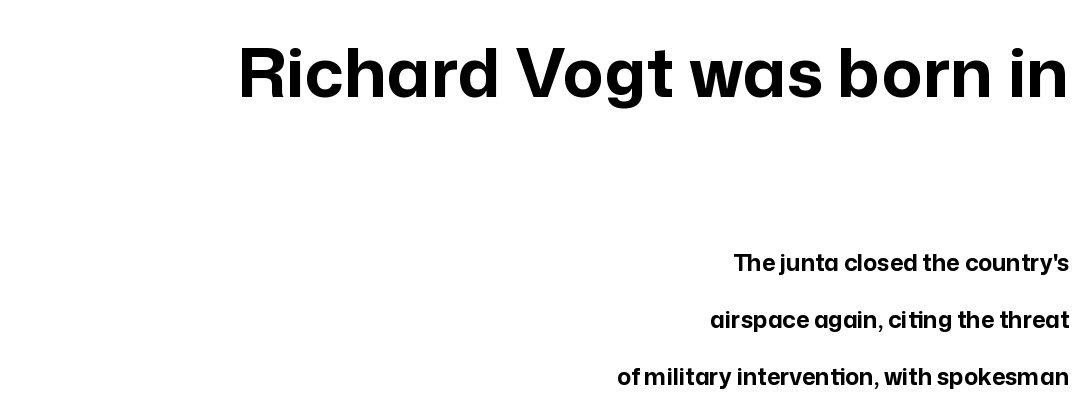
Is the block centered? No — it sits flush against the right margin. The space beneath each line is pristine and unruled. This block would shrink considerably if given ordinary leading; it's expanded now. Every stem runs plumb, perpendicular to the baseline. Varying glyph widths throughout — classic text-font behaviour. Does the bottom block carry the larger type? No, the top block does.
